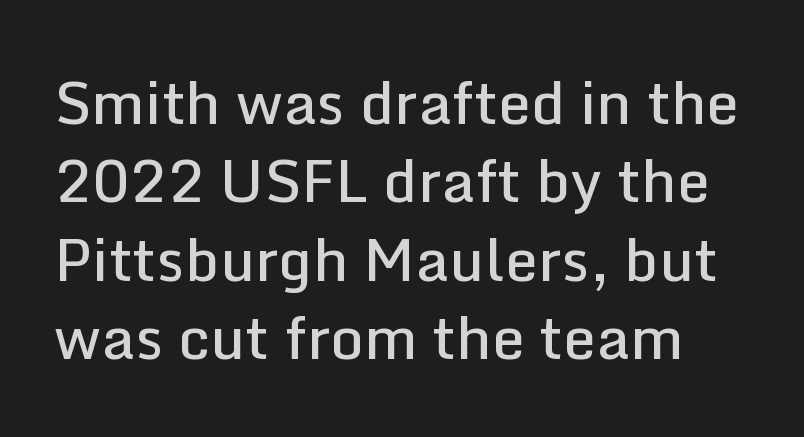
Proportional: the letters do not fall into vertical columns. Bare-footed words on every line. Typographically, this falls in the sans-serif category. In terms of letterspacing, this is plain default setting.
